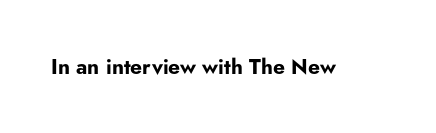
{"italic": "no", "bold": "yes", "underline": "no", "letter_spacing": "normal", "letter_spacing_em": 0.0, "glyph_px": 21}
